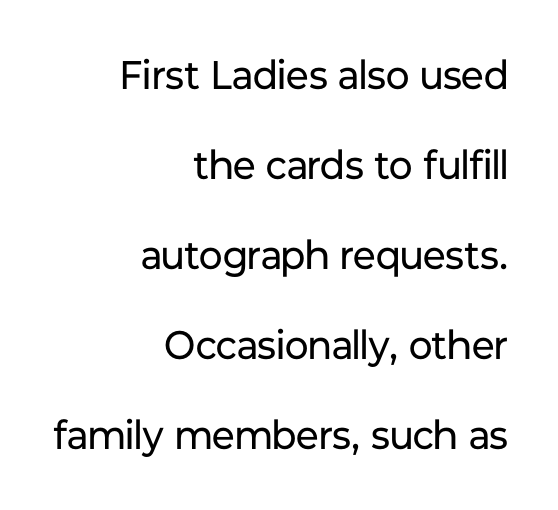
Q: Is the text bold? A: No.
Q: Is the text italic (slanted)? A: No, it is upright.
Q: Is the typeface a serif or a sans-serif typeface? A: Sans-serif.
Q: Is the text underlined? A: No.
Q: How is the paragraph aligned? A: Right-aligned.
Q: Is the spacing between letters normal or unusually wide? A: Normal.
Q: Is the spacing between lines tight, normal or loose? A: Loose.
Q: Width (condensed, normal, or wide)? A: Normal.
Q: Stroke contrast? A: Low.
Q: x-height? A: Medium.
Q: Monospaced? A: No.
